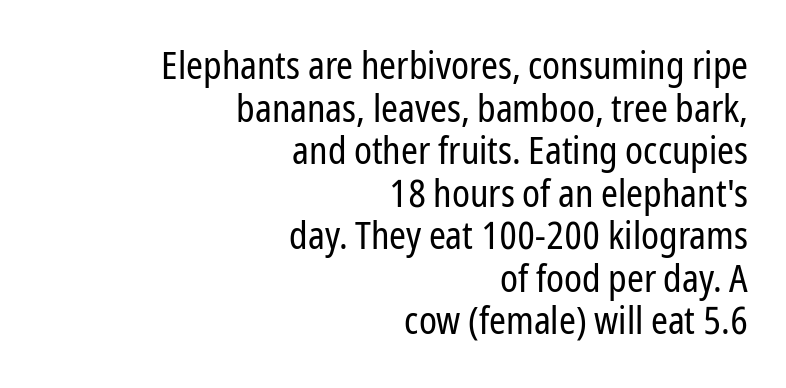
{"serif": "no", "italic": "no", "bold": "no", "weight": "regular", "width": "condensed", "stroke_contrast": "low", "x_height": "medium", "monospaced": "no", "underline": "no", "align": "right", "line_spacing": "tight", "line_spacing_ratio": 1.12, "letter_spacing": "normal", "letter_spacing_em": 0.0, "glyph_px": 38}
